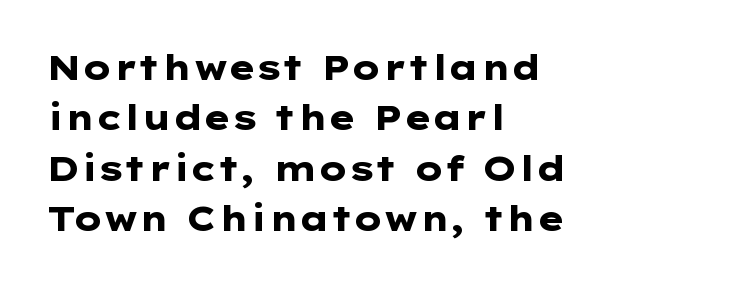
Q: Is the text bold? A: Yes.
Q: Is the text italic (slanted)? A: No, it is upright.
Q: Is the typeface a serif or a sans-serif typeface? A: Sans-serif.
Q: Is the text underlined? A: No.
Q: How is the paragraph aligned? A: Left-aligned.
Q: Is the spacing between letters normal or unusually wide? A: Normal.
Q: Is the spacing between lines tight, normal or loose? A: Normal.
Q: Width (condensed, normal, or wide)? A: Wide.
Q: Stroke contrast? A: Low.
Q: x-height? A: Medium.
